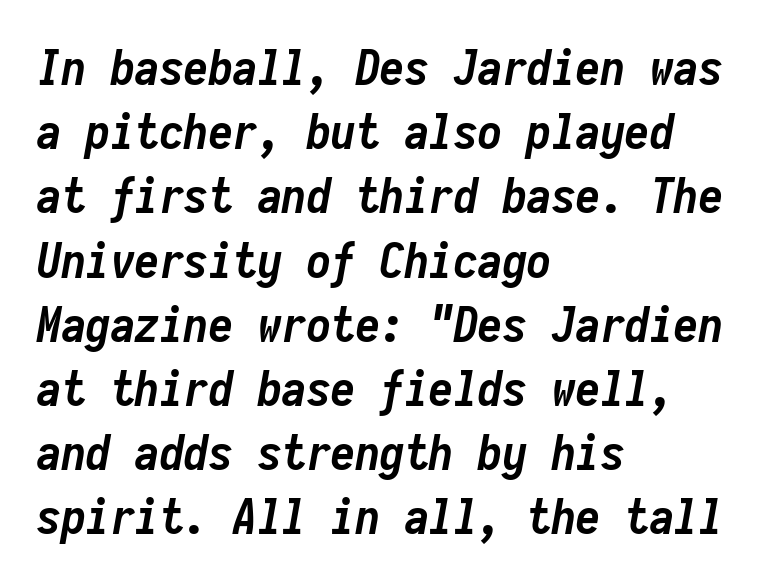
The image shows 49 px semibold, condensed type, italic (leaning right), monospaced; set left-aligned, normal line spacing (1.31x), normal letter spacing, not underlined; low stroke contrast and a medium x-height.
